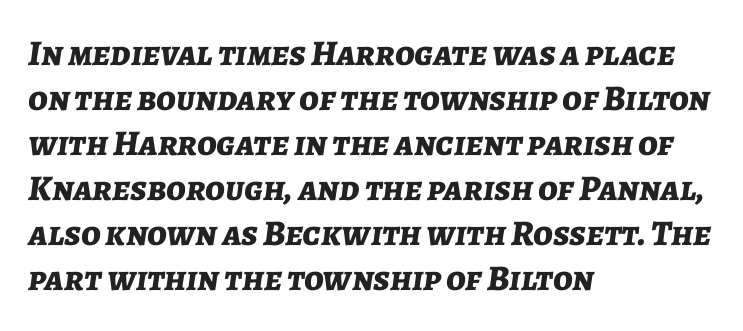
Look at the tracking — it's just the regular setting, nothing added. The passage shown is typed in a proportional face where columns would drift. An italicized treatment has been applied to the whole sample. Alignment: flush left. Typographic density is high because the face is bold. The leading is moderate, giving the passage an even texture.
